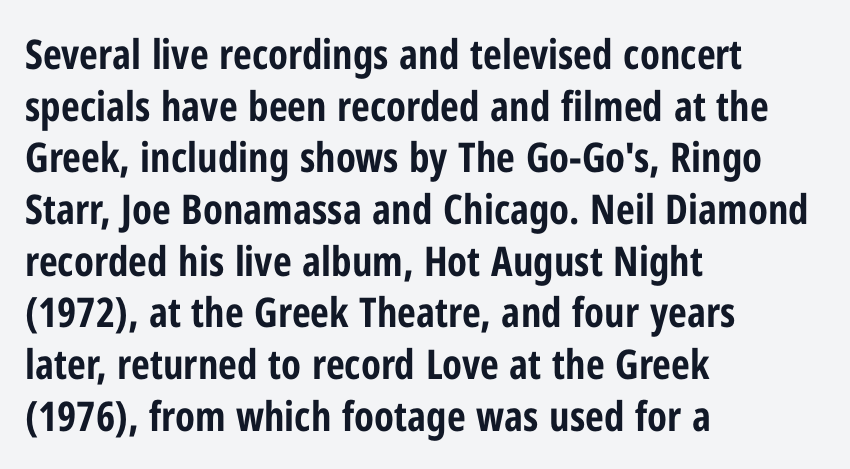
The image shows 41 px bold, condensed sans-serif type, upright; set left-aligned, normal line spacing (1.26x), normal letter spacing, not underlined; low stroke contrast and a medium x-height.
